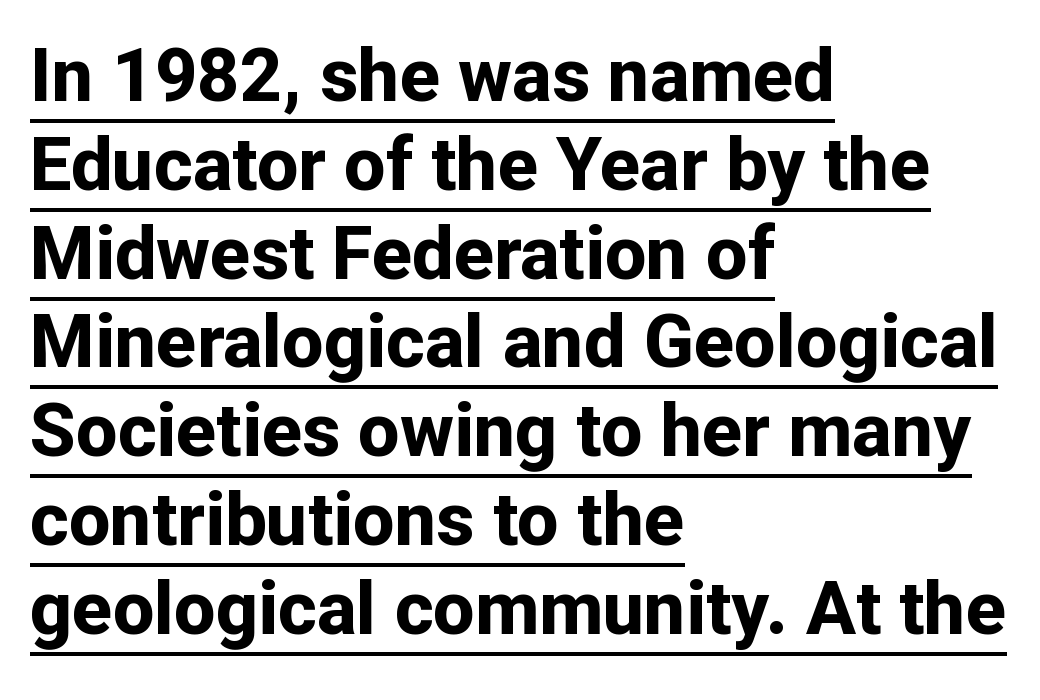
{"serif": "no", "italic": "no", "bold": "yes", "weight": "bold", "width": "normal", "stroke_contrast": "low", "x_height": "medium", "monospaced": "no", "underline": "yes", "align": "left", "line_spacing_ratio": 1.2, "letter_spacing": "normal", "letter_spacing_em": 0.0, "glyph_px": 74}
